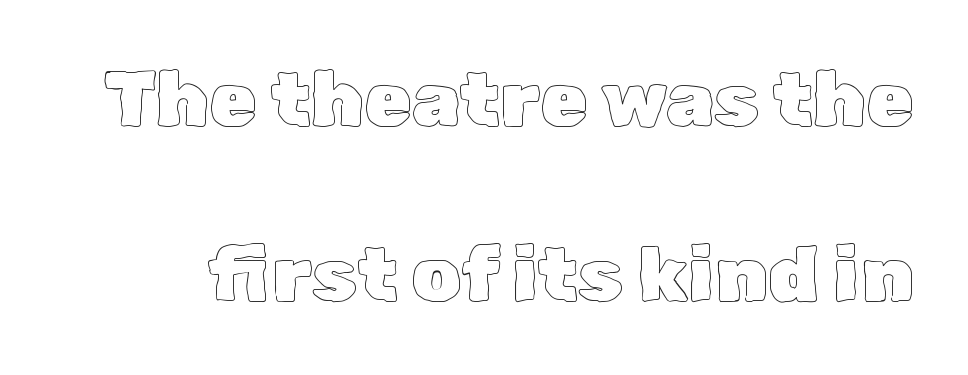
{"italic": "no", "width": "normal", "x_height": "medium", "monospaced": "no", "underline": "no", "line_spacing": "loose", "line_spacing_ratio": 2.27, "letter_spacing": "normal", "letter_spacing_em": 0.0, "glyph_px": 77}
